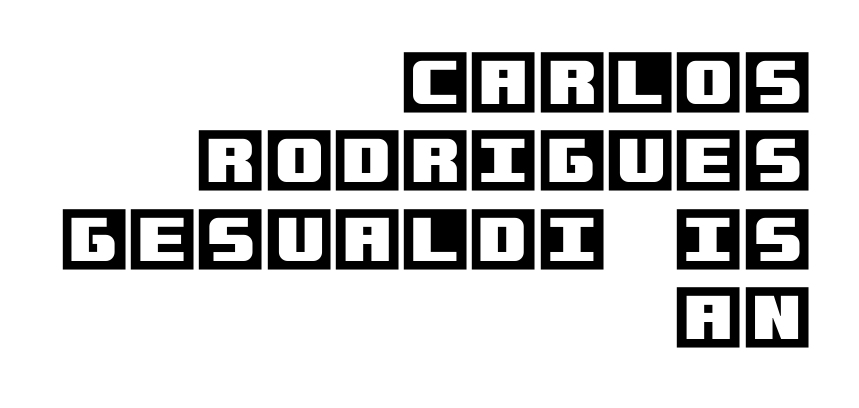
The image shows 70 px text type, upright; set right-aligned, tight line spacing (1.12x), normal letter spacing, not underlined; a large x-height.
